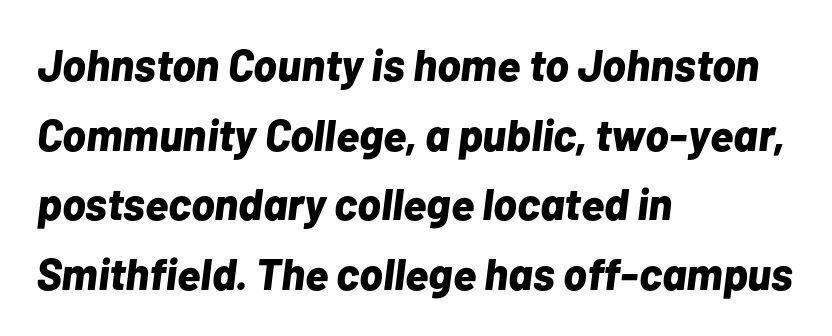
{"italic": "yes", "lean": "right", "slant_degrees": 7, "bold": "yes", "weight": "bold", "width": "normal", "stroke_contrast": "low", "x_height": "medium", "monospaced": "no", "underline": "no", "align": "left", "line_spacing": "normal", "line_spacing_ratio": 1.58, "letter_spacing": "normal", "letter_spacing_em": 0.0, "glyph_px": 44}
